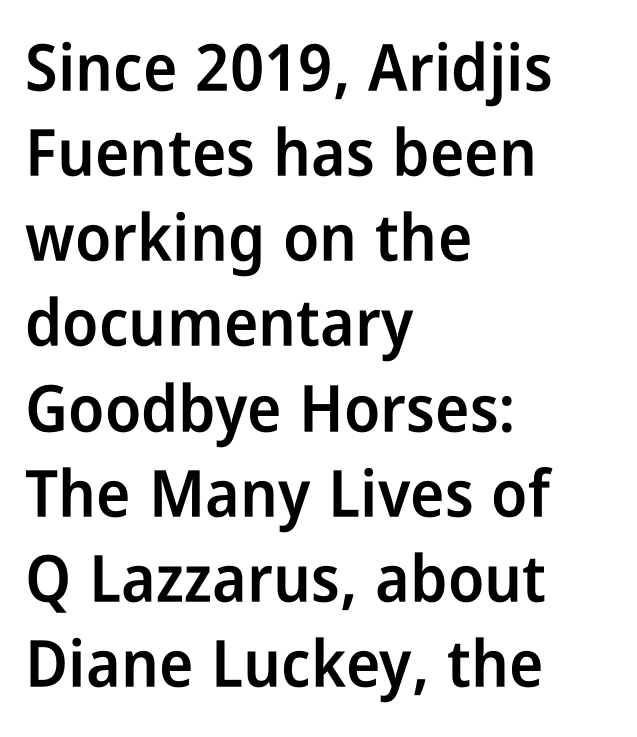
Q: Is the text bold? A: Semi-bold.
Q: Is the text italic (slanted)? A: No, it is upright.
Q: Is the typeface a serif or a sans-serif typeface? A: Sans-serif.
Q: Is the text underlined? A: No.
Q: How is the paragraph aligned? A: Left-aligned.
Q: Is the spacing between letters normal or unusually wide? A: Normal.
Q: Is the spacing between lines tight, normal or loose? A: Normal.
Q: Width (condensed, normal, or wide)? A: Condensed.
Q: Stroke contrast? A: Low.
Q: x-height? A: Medium.
Q: Monospaced? A: No.
